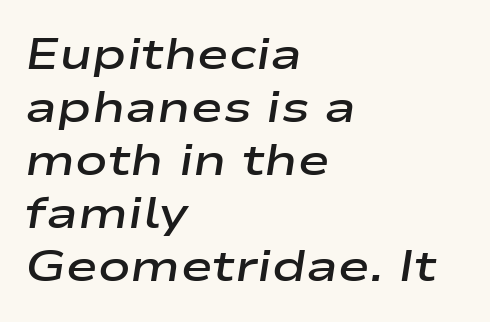
Q: Is the text bold? A: Semi-bold.
Q: Is the text italic (slanted)? A: Yes, it leans right by about 9 degrees.
Q: Is the text underlined? A: No.
Q: How is the paragraph aligned? A: Left-aligned.
Q: Is the spacing between letters normal or unusually wide? A: Normal.
Q: Width (condensed, normal, or wide)? A: Wide.
Q: Stroke contrast? A: Low.
Q: x-height? A: Medium.
Q: Monospaced? A: No.
